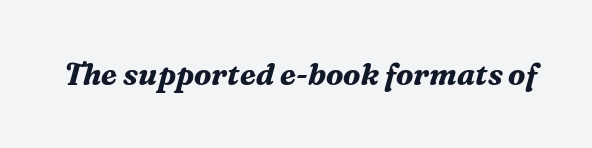
The image shows 30 px bold serif type, italic (leaning right); set normal letter spacing, not underlined; medium stroke contrast and a medium x-height.
